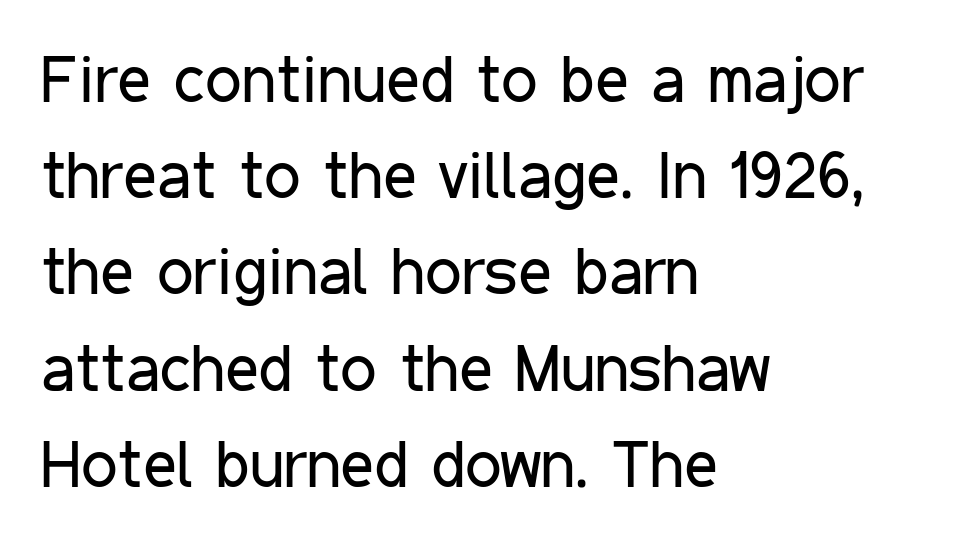
Posture: straight, roman, zero tilt. In terms of letterform style, serifs are entirely absent. Line beginnings align vertically; line endings do not. Each letter keeps its own natural width here, so spacing adapts to shape.
